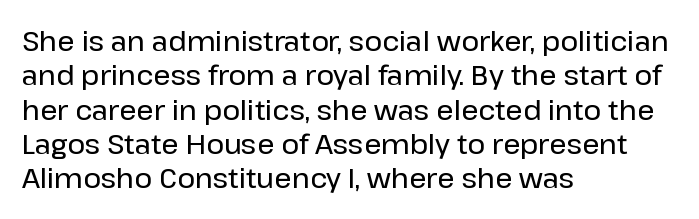
{"italic": "no", "underline": "no", "align": "left", "line_spacing": "normal", "line_spacing_ratio": 1.27, "letter_spacing": "normal", "letter_spacing_em": 0.0, "glyph_px": 27}
